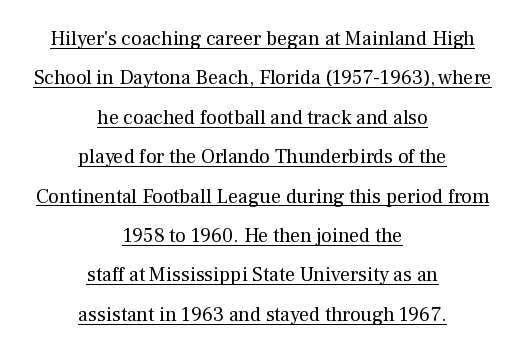
Q: Is the text bold? A: No.
Q: Is the text italic (slanted)? A: No, it is upright.
Q: Is the text underlined? A: Yes.
Q: How is the paragraph aligned? A: Centered.
Q: Is the spacing between letters normal or unusually wide? A: Normal.
Q: Is the spacing between lines tight, normal or loose? A: Loose.
